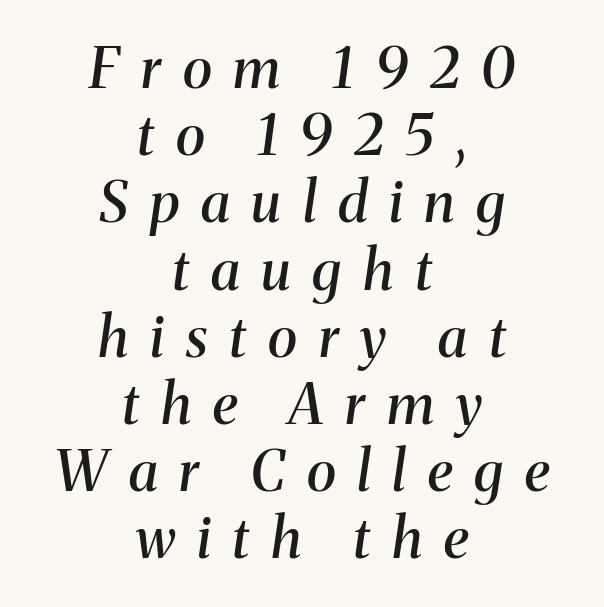
Each glyph is drawn with semibold strokes, heavier than normal yet not fully bold. Display-style spreading of the glyphs; the letterfit is very open. Honestly, there is no underline to notice here at all. This sample is center-justified, so both line endings float freely. Type style note: has serifs.
